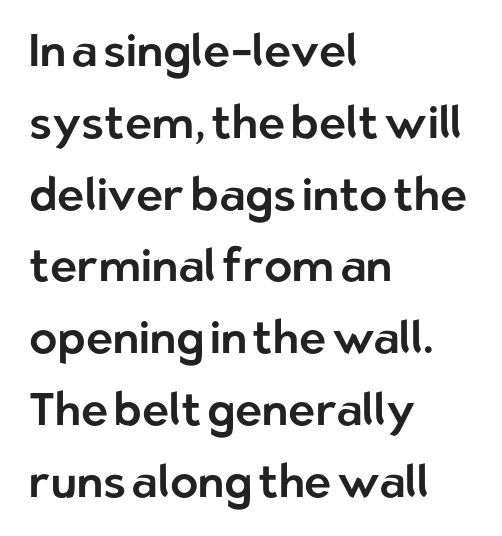
The image shows 46 px sans-serif type, upright; set left-aligned, normal line spacing (1.56x), normal letter spacing, not underlined; low stroke contrast and a medium x-height.
